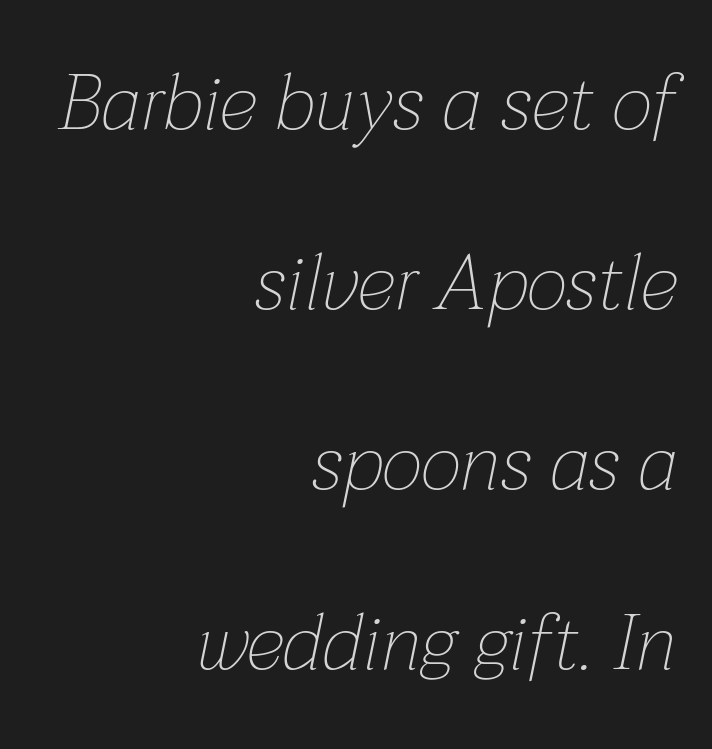
{"italic": "yes", "lean": "right", "slant_degrees": 12, "bold": "no", "weight": "thin", "width": "normal", "stroke_contrast": "low", "x_height": "medium", "monospaced": "no", "underline": "no", "align": "right", "line_spacing": "loose", "line_spacing_ratio": 2.28, "letter_spacing": "normal", "letter_spacing_em": 0.0, "glyph_px": 79}
